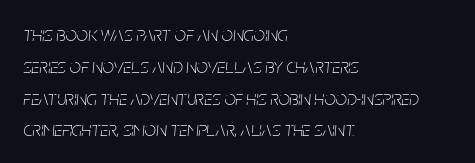
{"italic": "yes", "lean": "right", "slant_degrees": 5, "bold": "no", "underline": "no", "align": "left", "line_spacing": "normal", "line_spacing_ratio": 1.59, "letter_spacing": "normal", "letter_spacing_em": 0.0, "glyph_px": 20}
